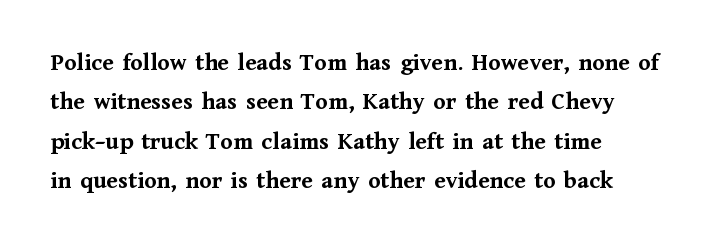
Q: Is the text bold? A: Yes.
Q: Is the text italic (slanted)? A: No, it is upright.
Q: Is the text underlined? A: No.
Q: How is the paragraph aligned? A: Left-aligned.
Q: Is the spacing between letters normal or unusually wide? A: Normal.
Q: Is the spacing between lines tight, normal or loose? A: Normal.
